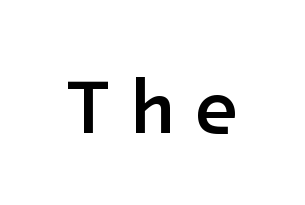
{"serif": "no", "italic": "no", "bold": "semi", "weight": "semibold", "width": "normal", "stroke_contrast": "low", "x_height": "medium", "underline": "no", "letter_spacing": "wide", "letter_spacing_em": 0.22, "glyph_px": 77}
